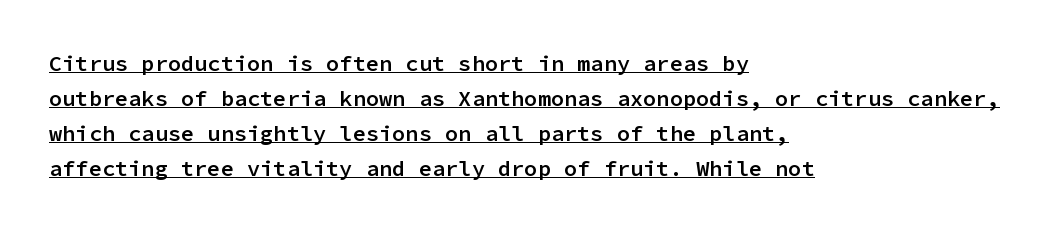
{"italic": "no", "bold": "semi", "underline": "yes", "align": "left", "line_spacing": "normal", "line_spacing_ratio": 1.59, "letter_spacing": "normal", "letter_spacing_em": 0.0, "glyph_px": 22}
